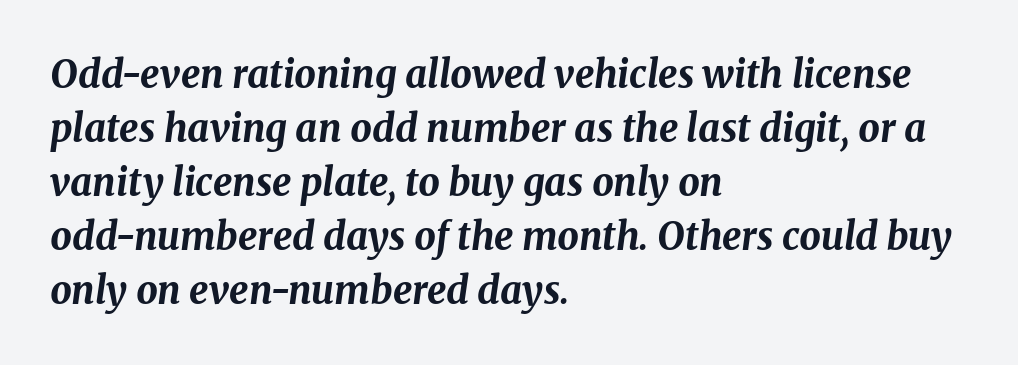
Q: Is the text bold? A: Yes.
Q: Is the text italic (slanted)? A: Yes, it leans right by about 8 degrees.
Q: Is the text underlined? A: No.
Q: How is the paragraph aligned? A: Left-aligned.
Q: Is the spacing between letters normal or unusually wide? A: Normal.
Q: Is the spacing between lines tight, normal or loose? A: Normal.
Q: Width (condensed, normal, or wide)? A: Normal.
Q: Stroke contrast? A: Medium.
Q: x-height? A: Medium.
Q: Monospaced? A: No.
